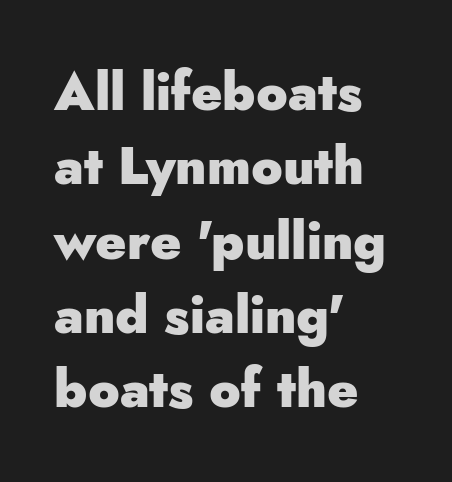
A typesetter would call this proportional, since set widths differ per character. If you measured baseline to baseline, you'd find a middling distance. Heavy-handed strokes throughout: this text is bold. The passage shown is typeset with a sans-serif family.
